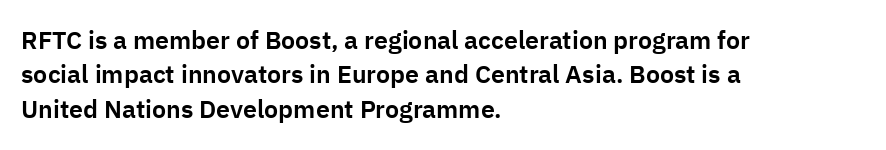
{"italic": "no", "underline": "no", "align": "left", "line_spacing": "normal", "line_spacing_ratio": 1.38, "letter_spacing": "normal", "letter_spacing_em": 0.0, "glyph_px": 25}
